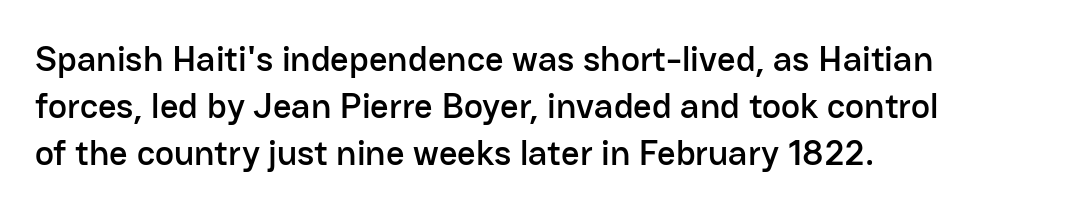
{"serif": "no", "italic": "no", "width": "normal", "stroke_contrast": "low", "x_height": "medium", "monospaced": "no", "underline": "no", "align": "left", "line_spacing": "normal", "line_spacing_ratio": 1.31, "letter_spacing": "normal", "letter_spacing_em": 0.0, "glyph_px": 36}
